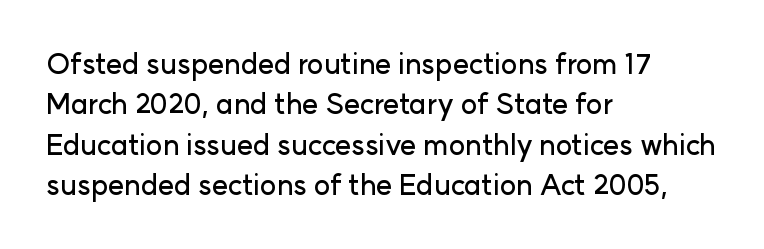
{"serif": "no", "italic": "no", "width": "normal", "stroke_contrast": "low", "x_height": "medium", "monospaced": "no", "underline": "no", "align": "left", "line_spacing": "normal", "line_spacing_ratio": 1.44, "letter_spacing": "normal", "letter_spacing_em": 0.0, "glyph_px": 28}
